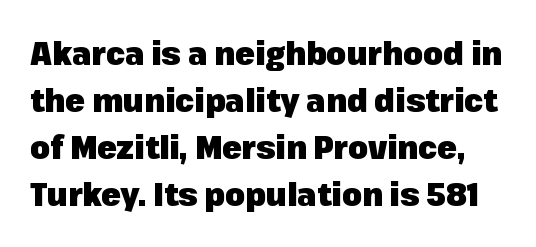
{"serif": "no", "italic": "no", "bold": "yes", "weight": "heavy", "width": "normal", "stroke_contrast": "low", "x_height": "medium", "monospaced": "no", "underline": "no", "line_spacing": "normal", "line_spacing_ratio": 1.47, "letter_spacing": "normal", "letter_spacing_em": 0.0, "glyph_px": 32}
